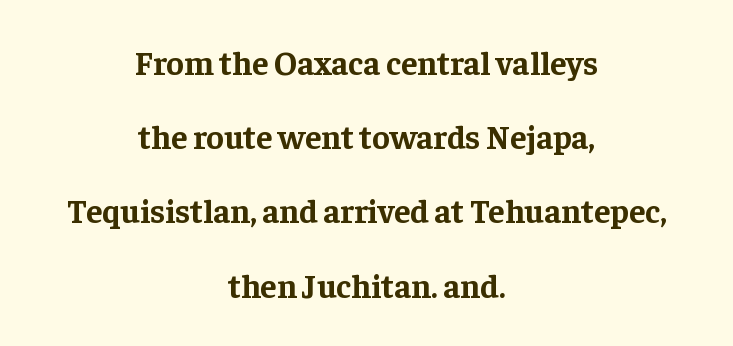
{"serif": "yes", "italic": "no", "bold": "yes", "weight": "bold", "width": "normal", "stroke_contrast": "low", "x_height": "medium", "monospaced": "no", "underline": "no", "align": "center", "line_spacing": "loose", "line_spacing_ratio": 2.25, "letter_spacing": "normal", "letter_spacing_em": 0.0, "glyph_px": 33}
